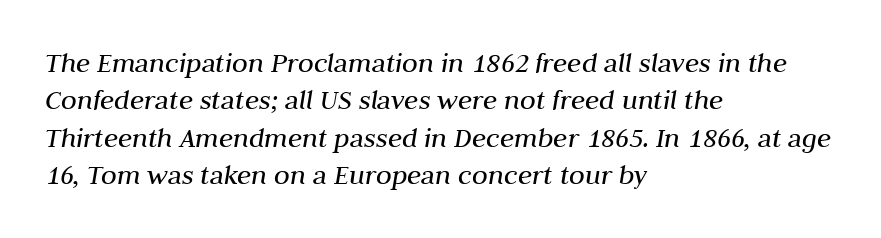
Q: Is the text bold? A: No.
Q: Is the text italic (slanted)? A: Yes, it leans right by about 10 degrees.
Q: Is the text underlined? A: No.
Q: How is the paragraph aligned? A: Left-aligned.
Q: Is the spacing between letters normal or unusually wide? A: Normal.
Q: Is the spacing between lines tight, normal or loose? A: Normal.
Q: Width (condensed, normal, or wide)? A: Normal.
Q: Stroke contrast? A: Medium.
Q: x-height? A: Medium.
Q: Monospaced? A: No.
